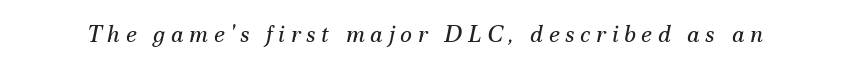
The image shows 23 px text type, italic (leaning right); set unusually wide letter spacing (+0.24 em), not underlined.
